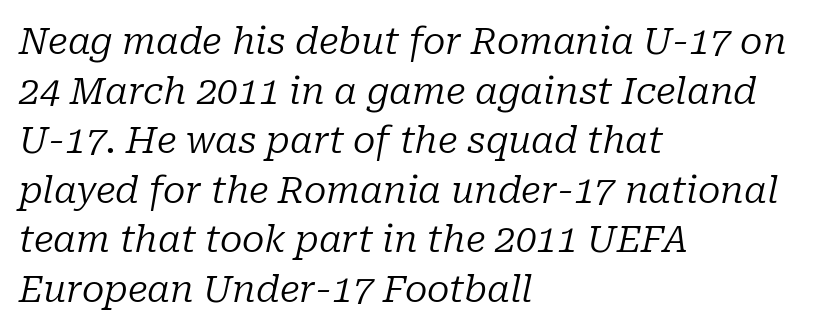
{"serif": "yes", "italic": "yes", "lean": "right", "slant_degrees": 10, "bold": "no", "weight": "regular", "width": "normal", "stroke_contrast": "low", "x_height": "medium", "monospaced": "no", "underline": "no", "align": "left", "line_spacing": "normal", "line_spacing_ratio": 1.34, "letter_spacing": "normal", "letter_spacing_em": 0.0, "glyph_px": 37}
